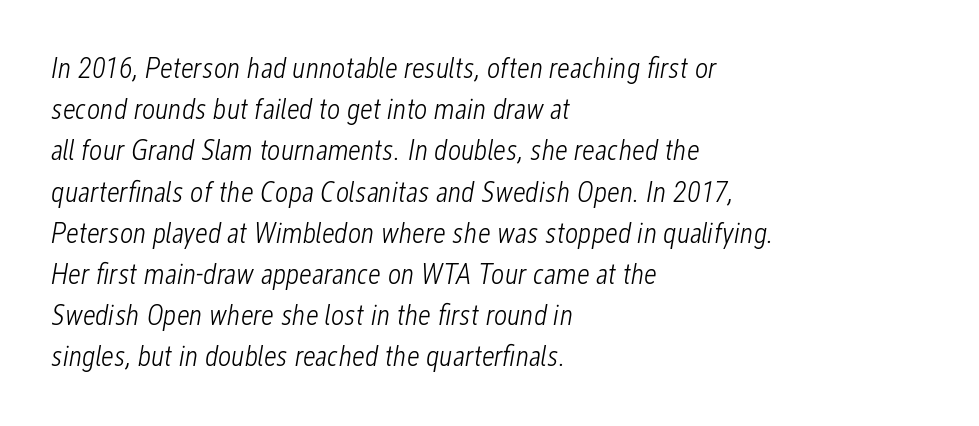
The glyphs are unaccompanied by any horizontal stroke below them. The horizontal fit of the characters is conventional and even. Whoever set this chose a conventional vertical rhythm. The cut favours lightness, reaching ordinary text weight at its darkest.
